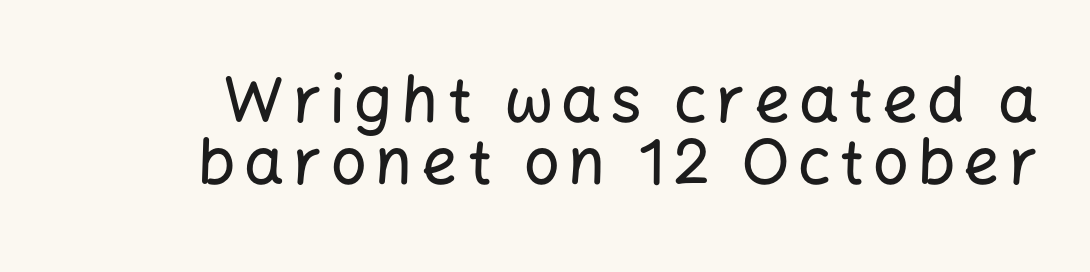
The image shows 63 px sans-serif type, upright; set tight line spacing (0.99x), not underlined; low stroke contrast and a medium x-height.
